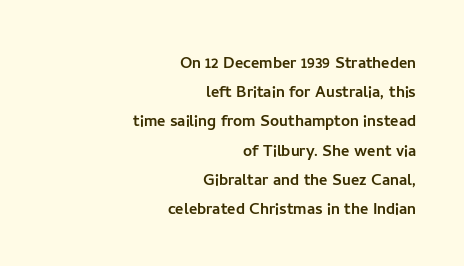
The image shows 20 px text type, upright; set right-aligned, normal line spacing (1.46x), normal letter spacing, not underlined.
